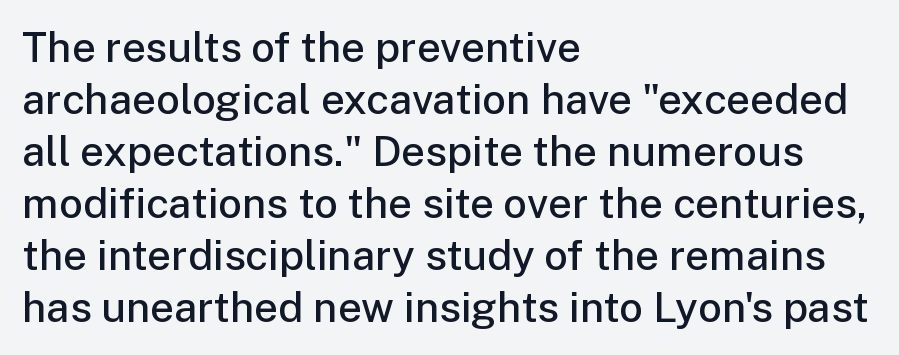
Q: Is the text bold? A: Semi-bold.
Q: Is the text italic (slanted)? A: No, it is upright.
Q: Is the typeface a serif or a sans-serif typeface? A: Sans-serif.
Q: Is the text underlined? A: No.
Q: How is the paragraph aligned? A: Left-aligned.
Q: Is the spacing between letters normal or unusually wide? A: Normal.
Q: Width (condensed, normal, or wide)? A: Normal.
Q: Stroke contrast? A: Low.
Q: x-height? A: Medium.
Q: Monospaced? A: No.
